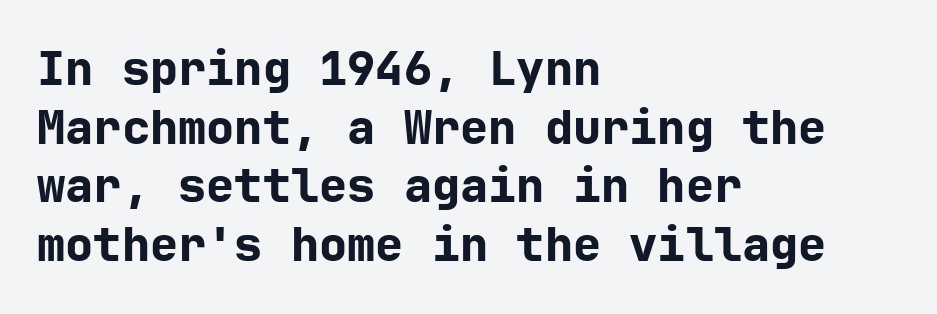
{"serif": "no", "italic": "no", "bold": "yes", "weight": "bold", "width": "normal", "stroke_contrast": "low", "x_height": "medium", "underline": "no", "align": "left", "line_spacing": "normal", "line_spacing_ratio": 1.25, "letter_spacing": "normal", "letter_spacing_em": 0.0, "glyph_px": 47}
